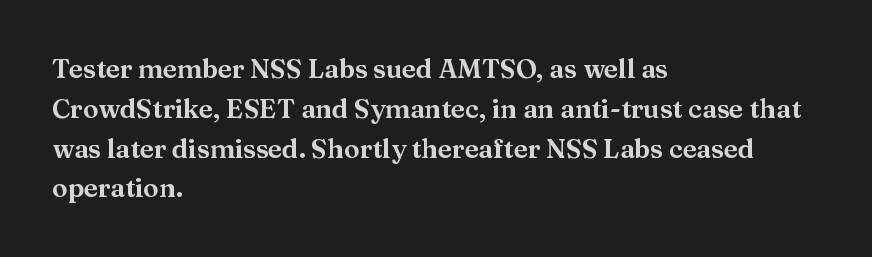
Q: Is the text italic (slanted)? A: No, it is upright.
Q: Is the text underlined? A: No.
Q: How is the paragraph aligned? A: Left-aligned.
Q: Is the spacing between letters normal or unusually wide? A: Normal.
Q: Is the spacing between lines tight, normal or loose? A: Normal.
